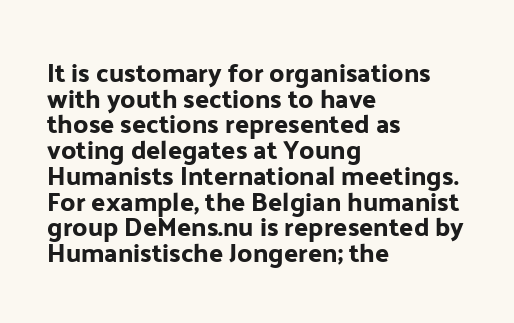
In terms of letterspacing, this is plain default setting. Posture: vertical. Unmarked baselines from the first word to the last. Successive baselines arrive quickly, one right under another.
